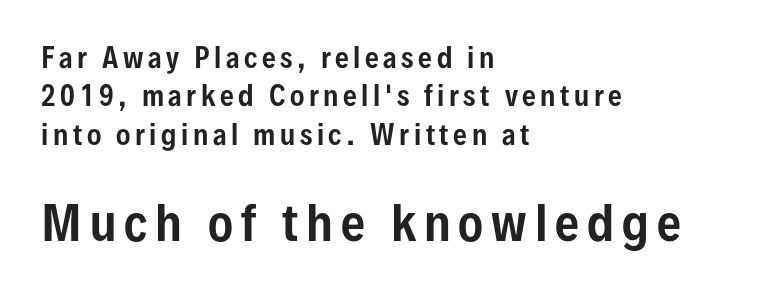
The passage shown is typed in a proportional face where columns would drift. The composition opens small and finishes big. Successive baselines arrive at the customary interval. A clean baseline with only descenders dipping below it. To sum up the face: it is a sans, with no serifs. These lines stack with their left ends in a neat column.
